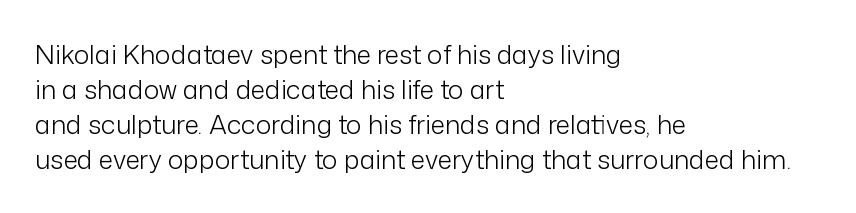
The strip under each line holds only bare page. Short note: letters normally spaced. The axis of the letterforms is exactly vertical. Line spacing here is normal. The rendering anchors every line to the left-hand side.
